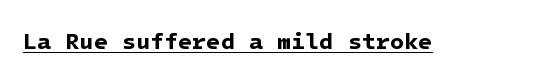
Q: Is the text bold? A: Yes.
Q: Is the text underlined? A: Yes.
Q: Is the spacing between letters normal or unusually wide? A: Normal.
